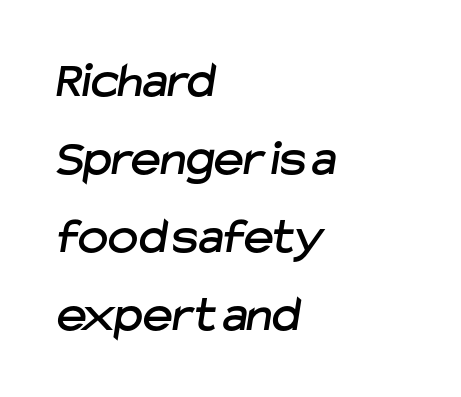
Each word holds together tightly as a unit, with standard inter-letter gaps. Any mark beneath the type? The region is blank. Is there much room between lines? A standard amount, neither cramped nor airy. Each letter keeps its own natural width here, so spacing adapts to shape.
